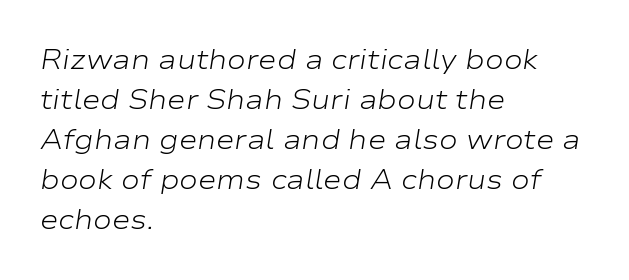
The image shows 28 px light, wide type, italic (leaning right); set left-aligned, normal line spacing (1.43x), normal letter spacing, not underlined; low stroke contrast and a medium x-height.
